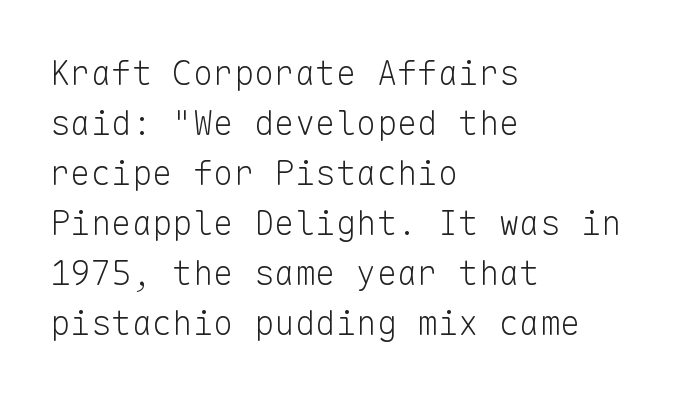
{"serif": "no", "italic": "no", "bold": "no", "weight": "light", "width": "normal", "stroke_contrast": "low", "x_height": "medium", "monospaced": "yes", "underline": "no", "align": "left", "line_spacing": "normal", "line_spacing_ratio": 1.47, "letter_spacing": "normal", "letter_spacing_em": 0.0, "glyph_px": 34}
